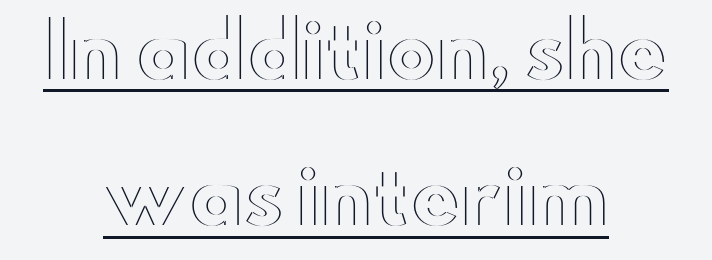
Q: Is the text italic (slanted)? A: No, it is upright.
Q: Is the text underlined? A: Yes.
Q: How is the paragraph aligned? A: Centered.
Q: Is the spacing between letters normal or unusually wide? A: Normal.
Q: Is the spacing between lines tight, normal or loose? A: Loose.
Q: Width (condensed, normal, or wide)? A: Wide.
Q: x-height? A: Small.
Q: Monospaced? A: No.
